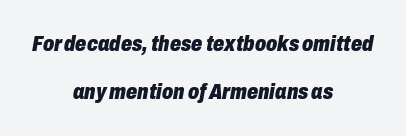
The image shows 22 px bold type, italic (leaning right); set centered, loose line spacing (2.2x), normal letter spacing, not underlined.
